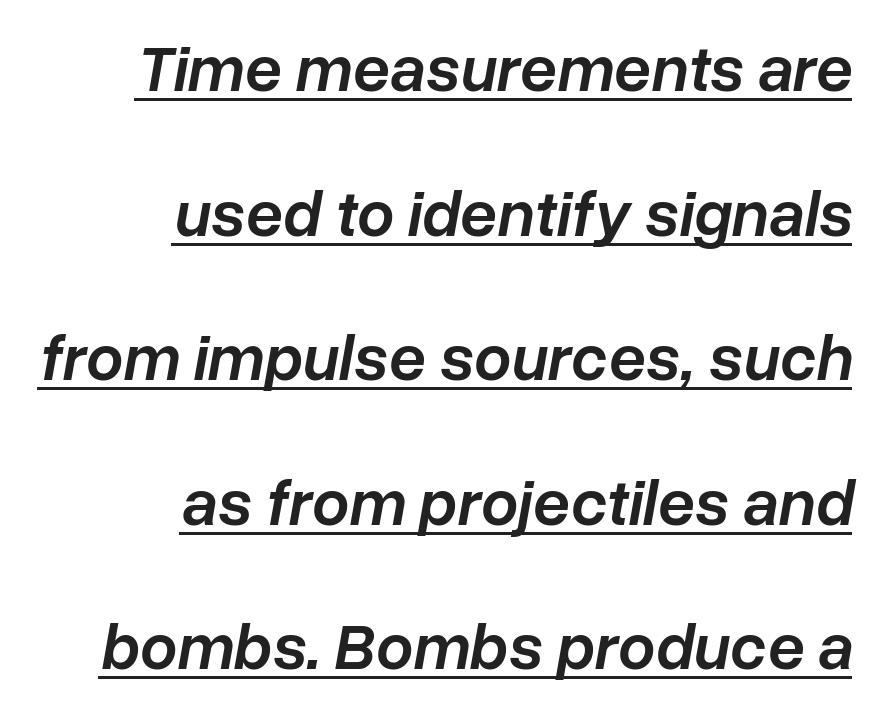
{"italic": "yes", "lean": "right", "slant_degrees": 10, "bold": "semi", "weight": "semibold", "width": "normal", "stroke_contrast": "low", "x_height": "medium", "monospaced": "no", "underline": "yes", "align": "right", "line_spacing": "loose", "line_spacing_ratio": 2.19, "letter_spacing": "normal", "letter_spacing_em": 0.0, "glyph_px": 66}
